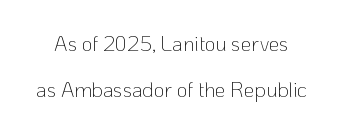
The image shows 21 px text type, upright; set loose line spacing (2.2x), normal letter spacing, not underlined.
